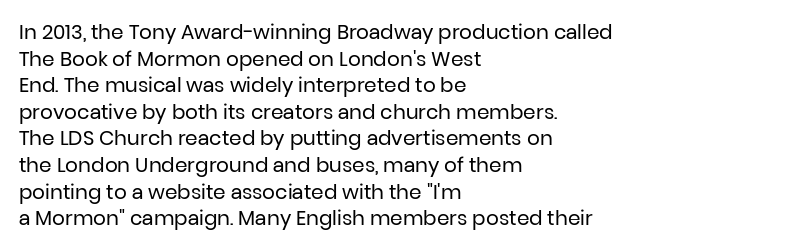
The image shows 20 px text type, upright; set left-aligned, normal line spacing (1.33x), normal letter spacing, not underlined.
